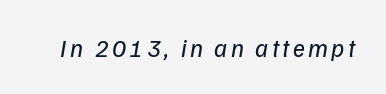
The image shows 25 px text type, italic (leaning right); set not underlined.
